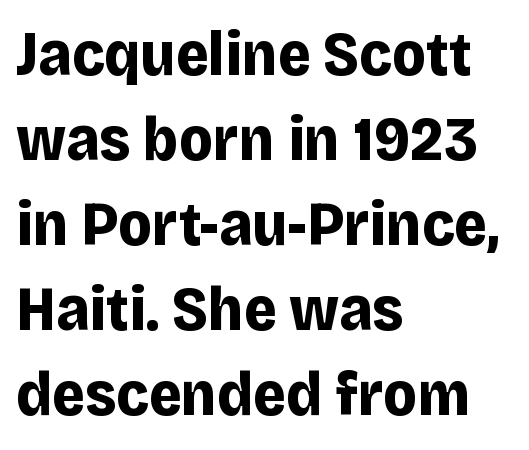
The image shows 63 px bold sans-serif type, upright; set left-aligned, normal line spacing (1.35x), normal letter spacing, not underlined; low stroke contrast and a large x-height.
